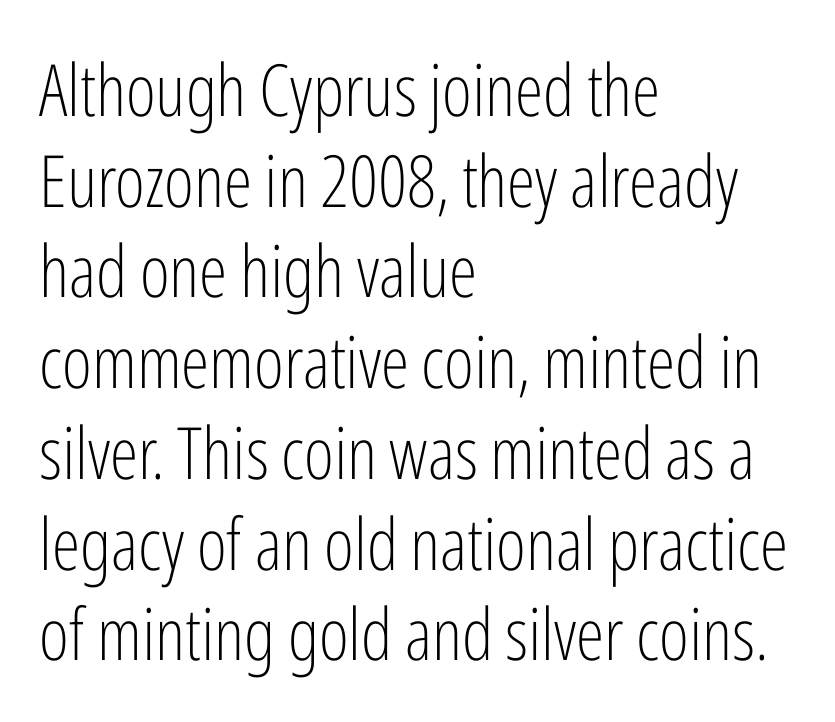
Q: Is the text bold? A: No.
Q: Is the text italic (slanted)? A: No, it is upright.
Q: Is the typeface a serif or a sans-serif typeface? A: Sans-serif.
Q: Is the text underlined? A: No.
Q: How is the paragraph aligned? A: Left-aligned.
Q: Is the spacing between letters normal or unusually wide? A: Normal.
Q: Is the spacing between lines tight, normal or loose? A: Normal.
Q: Width (condensed, normal, or wide)? A: Condensed.
Q: Stroke contrast? A: Low.
Q: x-height? A: Medium.
Q: Monospaced? A: No.
